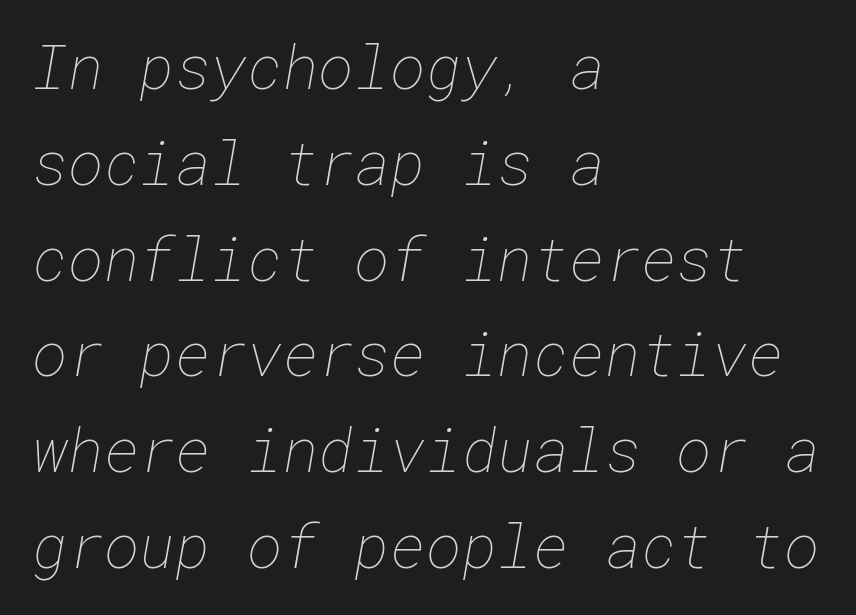
The image shows 61 px thin type; set left-aligned, normal line spacing (1.57x), normal letter spacing, not underlined; low stroke contrast and a medium x-height.
